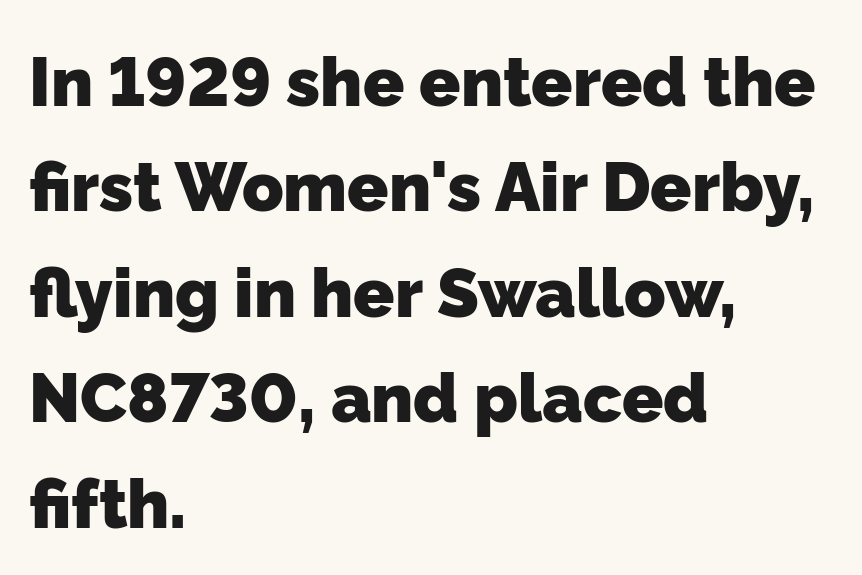
Q: Is the text bold? A: Yes.
Q: Is the typeface a serif or a sans-serif typeface? A: Sans-serif.
Q: Is the text underlined? A: No.
Q: How is the paragraph aligned? A: Left-aligned.
Q: Is the spacing between letters normal or unusually wide? A: Normal.
Q: Is the spacing between lines tight, normal or loose? A: Normal.
Q: Width (condensed, normal, or wide)? A: Normal.
Q: Stroke contrast? A: Low.
Q: x-height? A: Medium.
Q: Monospaced? A: No.
